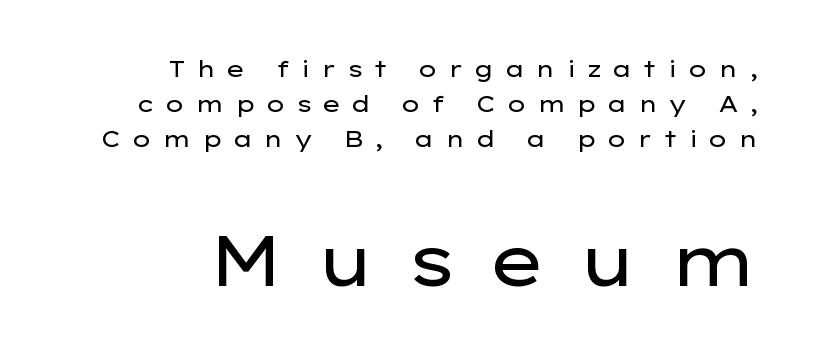
{"serif": "no", "italic": "no", "bold": "no", "weight": "regular", "width": "wide", "stroke_contrast": "low", "x_height": "medium", "monospaced": "no", "underline": "no", "align": "right", "line_spacing": "normal", "line_spacing_ratio": 1.53, "letter_spacing": "wide", "letter_spacing_em": 0.44, "larger_block": "second", "size_ratio": 3.04, "glyph_px": 70}
